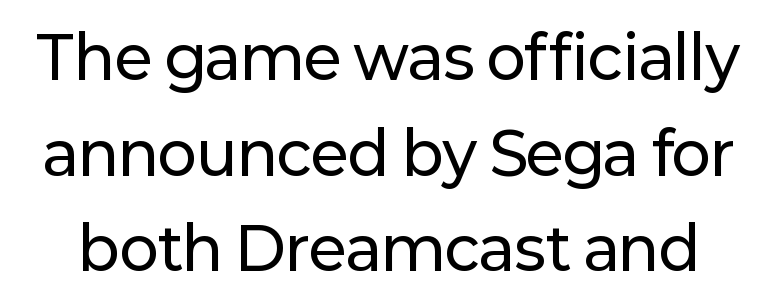
The glyphs in this specimen are sans serif. The foot of each line stays bare and open. Look at the tracking — it's just the regular setting, nothing added. Designer's note — italics off, roman on.
